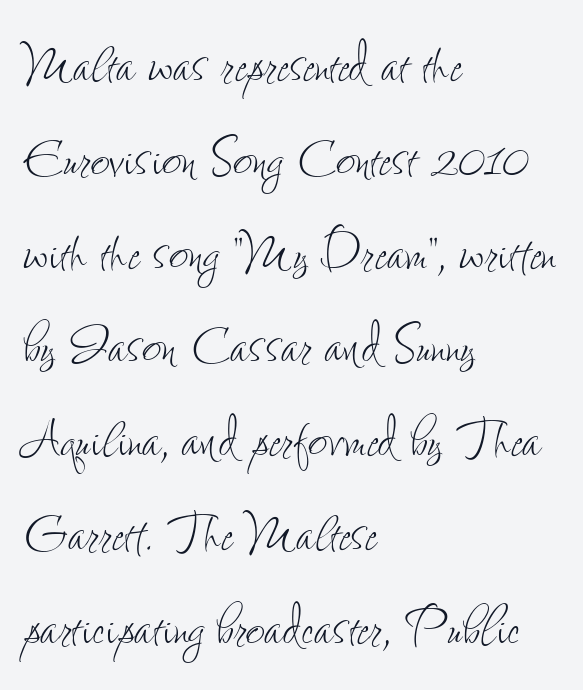
The image shows 67 px thin, condensed type; set left-aligned, normal line spacing (1.4x), normal letter spacing, not underlined; low stroke contrast and a small x-height.
